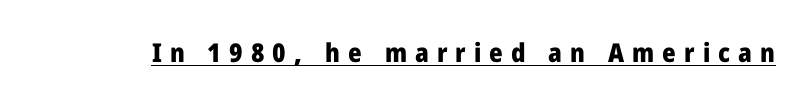
Does the lettering tilt? It doesn't — this is upright. Letter spacing: wide. Descenders here cross a horizontal rule under the line. The strokes are fattened all the way to bold.
